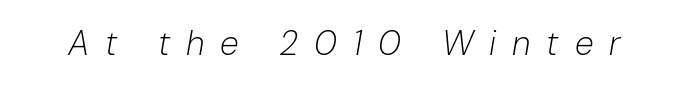
Q: Is the text bold? A: No.
Q: Is the text italic (slanted)? A: Yes, it leans right by about 10 degrees.
Q: Is the text underlined? A: No.
Q: Is the spacing between letters normal or unusually wide? A: Unusually wide.
Q: Width (condensed, normal, or wide)? A: Normal.
Q: Stroke contrast? A: Low.
Q: x-height? A: Medium.
Q: Monospaced? A: No.
